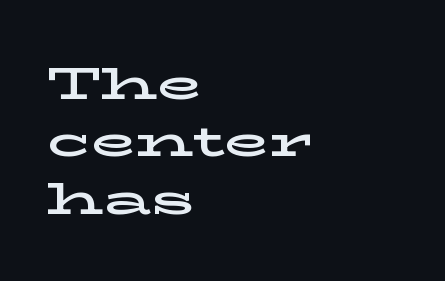
Stroke terminals: seriffed. Note the varied advance widths — an 'i' is clearly narrower than an 'm'. The lines are quadded left. Successive baselines arrive at the customary interval. This rendering leaves character spacing at its baseline value.
